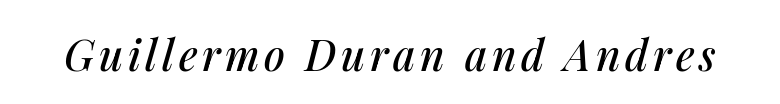
Is this a fixed-width face? No — the glyphs have proportional, varying widths. The gap between lines stays unmarked. Characters are canted at an angle relative to the baseline's perpendicular.
